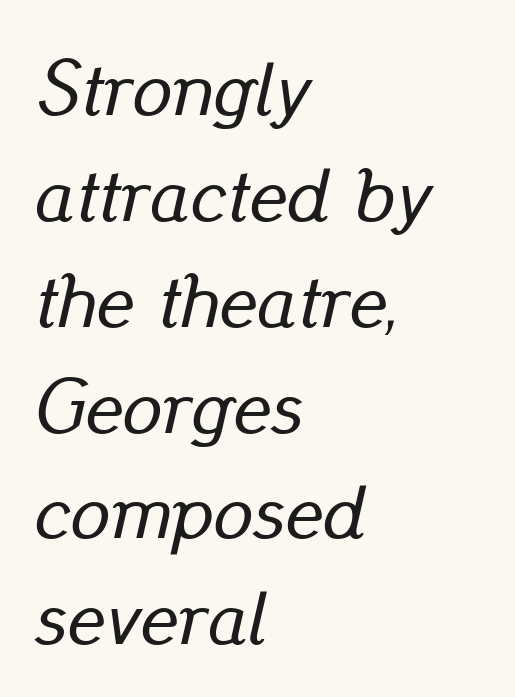
{"italic": "yes", "lean": "right", "slant_degrees": 13, "width": "normal", "stroke_contrast": "low", "x_height": "small", "monospaced": "no", "underline": "no", "align": "left", "line_spacing": "normal", "line_spacing_ratio": 1.34, "letter_spacing": "normal", "letter_spacing_em": 0.0, "glyph_px": 79}
